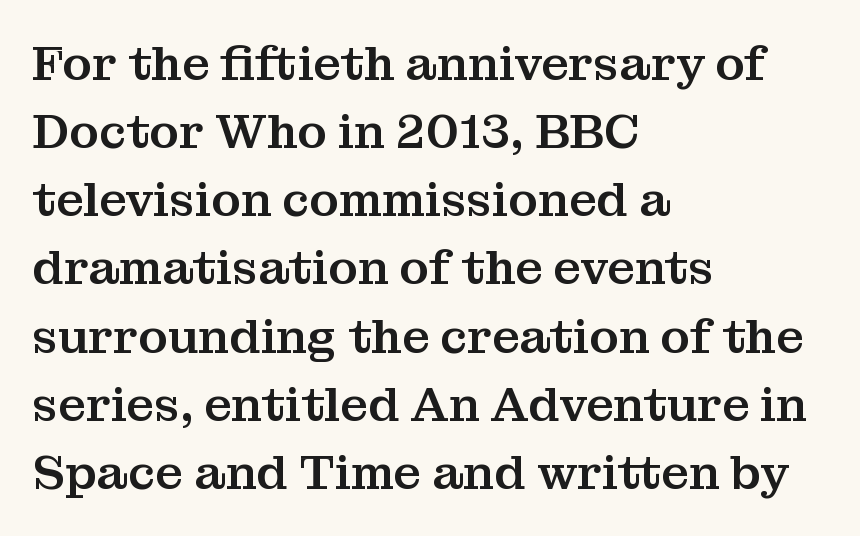
The image shows 48 px serif type, upright; set left-aligned, normal line spacing (1.42x), normal letter spacing, not underlined; medium stroke contrast and a medium x-height.
